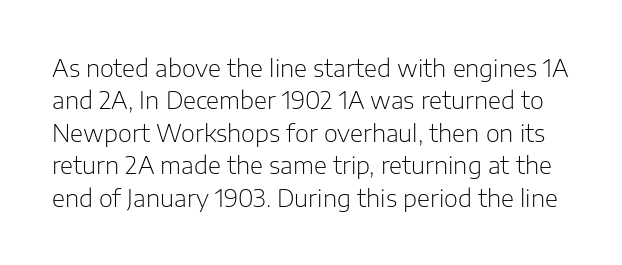
Q: Is the text bold? A: No.
Q: Is the text italic (slanted)? A: No, it is upright.
Q: Is the text underlined? A: No.
Q: Is the spacing between letters normal or unusually wide? A: Normal.
Q: Is the spacing between lines tight, normal or loose? A: Normal.
